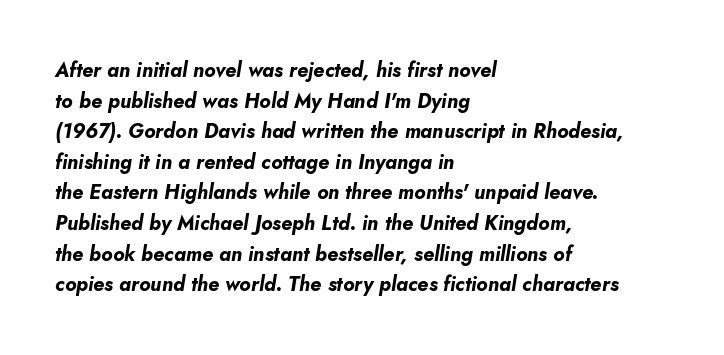
{"italic": "yes", "lean": "right", "slant_degrees": 5, "bold": "yes", "underline": "no", "align": "left", "line_spacing": "normal", "line_spacing_ratio": 1.53, "letter_spacing": "normal", "letter_spacing_em": 0.0, "glyph_px": 20}
